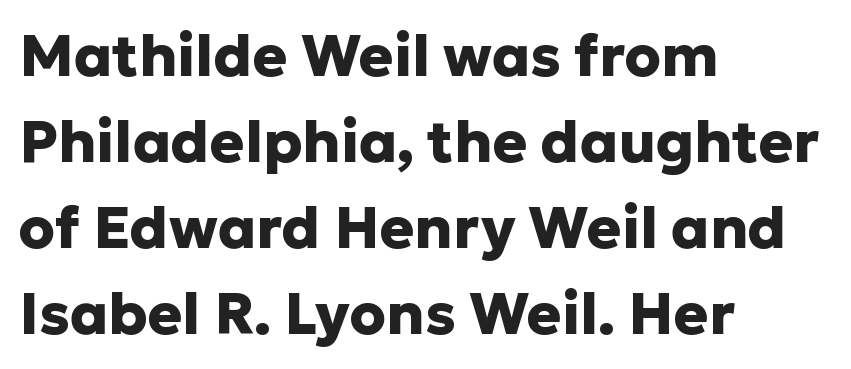
Q: Is the text bold? A: Yes.
Q: Is the text italic (slanted)? A: No, it is upright.
Q: Is the typeface a serif or a sans-serif typeface? A: Sans-serif.
Q: Is the text underlined? A: No.
Q: How is the paragraph aligned? A: Left-aligned.
Q: Is the spacing between letters normal or unusually wide? A: Normal.
Q: Is the spacing between lines tight, normal or loose? A: Normal.
Q: Width (condensed, normal, or wide)? A: Normal.
Q: Stroke contrast? A: Low.
Q: x-height? A: Medium.
Q: Monospaced? A: No.
